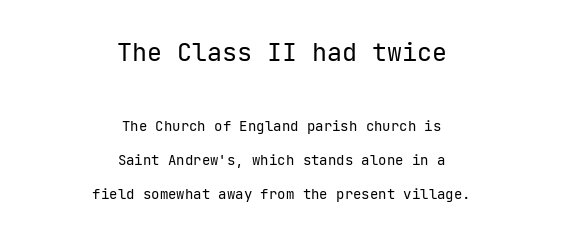
{"italic": "no", "bold": "no", "underline": "no", "align": "center", "line_spacing": "loose", "line_spacing_ratio": 2.44, "letter_spacing": "normal", "letter_spacing_em": 0.0, "larger_block": "first", "size_ratio": 1.79, "glyph_px": 25}
